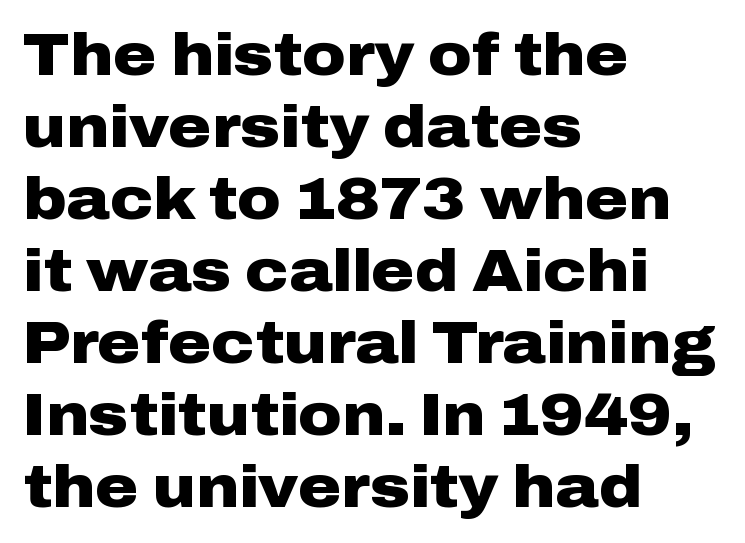
The image shows 59 px heavy, wide sans-serif type, upright; set left-aligned, line spacing 1.22x, normal letter spacing, not underlined; low stroke contrast and a medium x-height.
